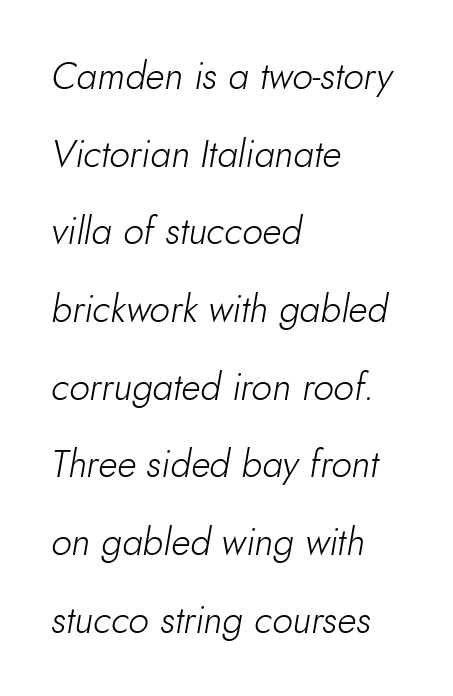
Looking at the ascenders, they clearly lean. Characters follow at the spacing the type designer built in. Each new line begins a long way beneath the previous one. Varying glyph widths throughout — classic text-font behaviour. Teacher's note: observe the even left margin — that is flush-left alignment. A light-to-regular cut is what we see here.
